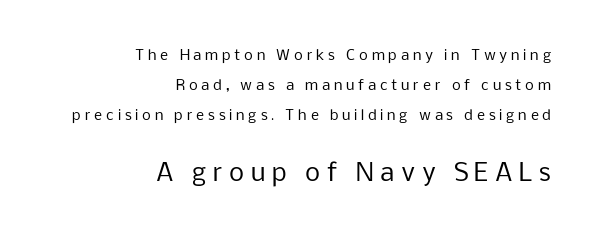
The image shows 24 px text type, upright; set right-aligned, loose line spacing (2.13x), unusually wide letter spacing (+0.27 em), not underlined; the second (bottom) block is 1.71x larger.
